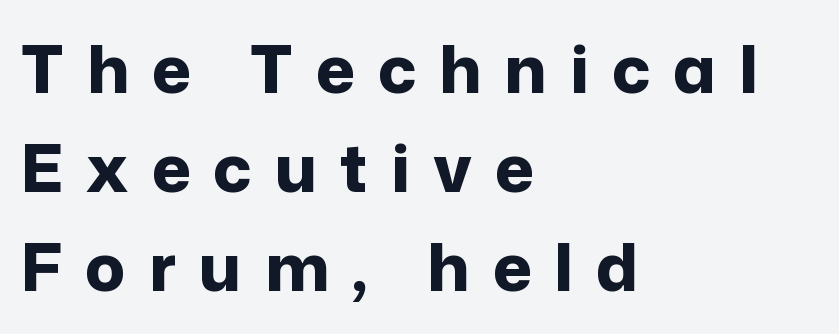
{"serif": "no", "italic": "no", "bold": "yes", "weight": "bold", "width": "normal", "stroke_contrast": "low", "x_height": "medium", "monospaced": "no", "underline": "no", "align": "left", "line_spacing": "normal", "line_spacing_ratio": 1.5, "letter_spacing": "wide", "letter_spacing_em": 0.35, "glyph_px": 66}
